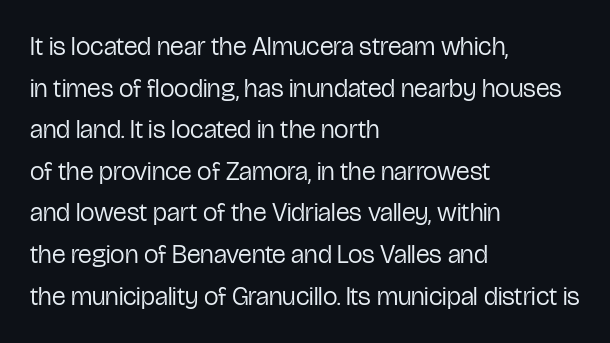
The image shows 26 px text type, upright; set left-aligned, normal line spacing (1.6x), normal letter spacing, not underlined.
